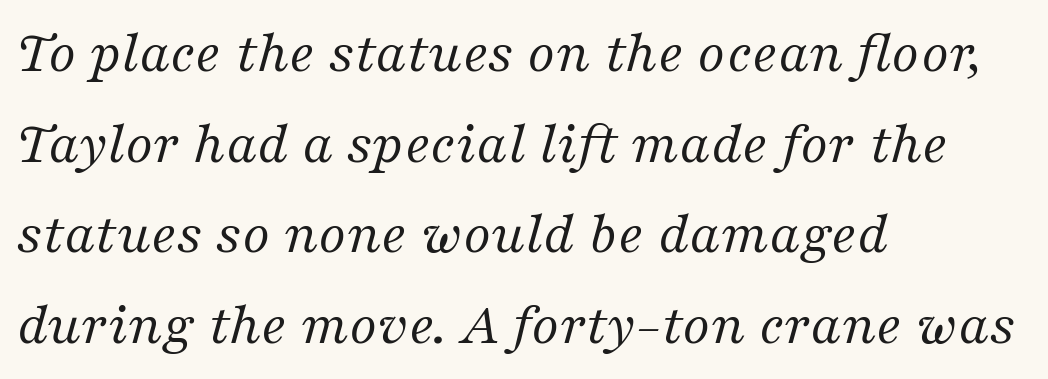
The image shows 60 px regular-weight serif type, italic (leaning right); set left-aligned, normal line spacing (1.51x), normal letter spacing, not underlined; medium stroke contrast and a medium x-height.
